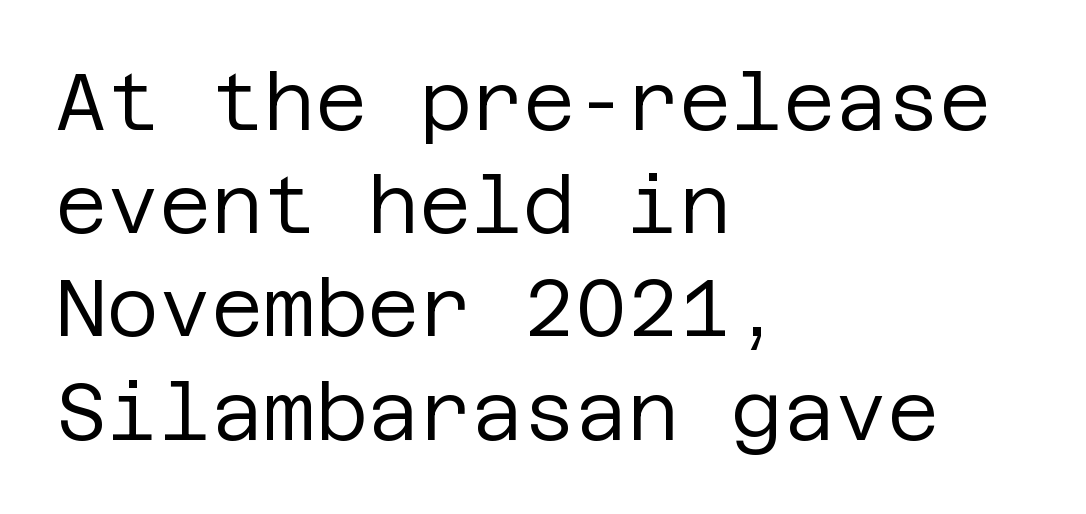
Q: Is the text bold? A: No.
Q: Is the text italic (slanted)? A: No, it is upright.
Q: Is the typeface a serif or a sans-serif typeface? A: Sans-serif.
Q: Is the text underlined? A: No.
Q: How is the paragraph aligned? A: Left-aligned.
Q: Is the spacing between letters normal or unusually wide? A: Normal.
Q: Is the spacing between lines tight, normal or loose? A: Normal.
Q: Width (condensed, normal, or wide)? A: Normal.
Q: Stroke contrast? A: Low.
Q: x-height? A: Large.
